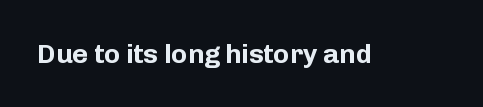
{"italic": "no", "bold": "yes", "underline": "no", "letter_spacing": "normal", "letter_spacing_em": 0.0, "glyph_px": 27}
